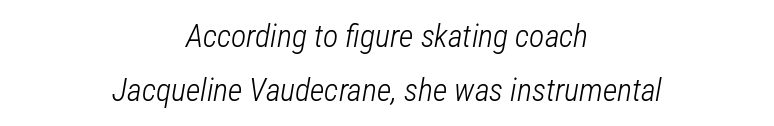
The image shows 32 px light, condensed type, italic (leaning right); set centered, normal line spacing (1.68x), normal letter spacing, not underlined; low stroke contrast and a medium x-height.
